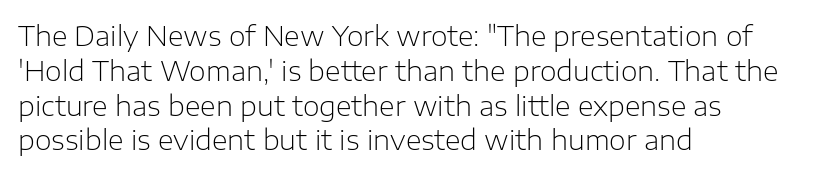
Q: Is the text bold? A: No.
Q: Is the text italic (slanted)? A: No, it is upright.
Q: Is the text underlined? A: No.
Q: How is the paragraph aligned? A: Left-aligned.
Q: Is the spacing between letters normal or unusually wide? A: Normal.
Q: Is the spacing between lines tight, normal or loose? A: Normal.
